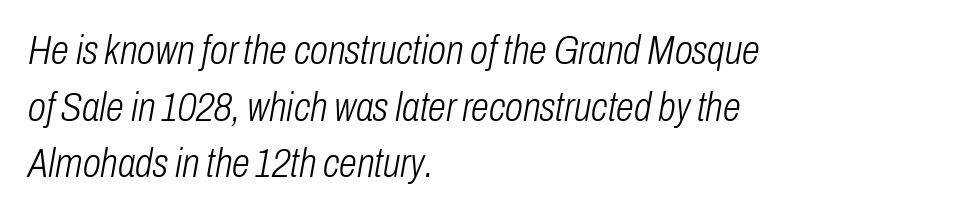
Stems and bowls with no extra thickness — not bold. Think of a printed novel: that variable character pitch is what you see here. Italic? Definitely — the glyphs are oblique. Reading down the block, your eye returns to a fixed left position each line. Each new line begins a customary step beneath the previous one.
